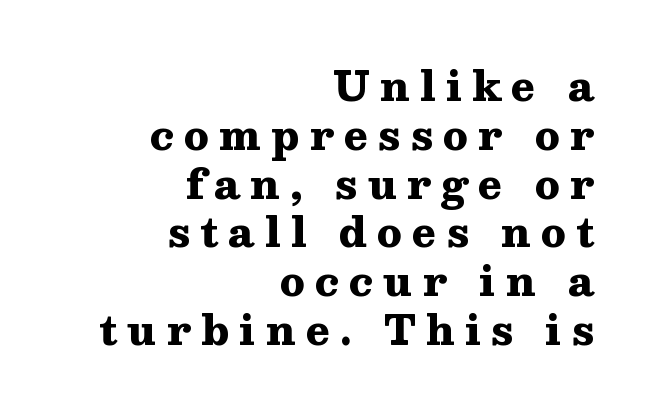
Words appear elongated and porous because spacing is wide. Is there any slant? The stems are plumb. The space beneath each line is pristine and unruled. These words are printed bold, with thick strokes throughout.
